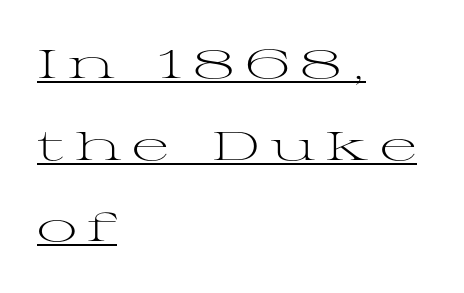
{"serif": "yes", "italic": "no", "bold": "no", "weight": "light", "width": "wide", "stroke_contrast": "medium", "x_height": "medium", "monospaced": "no", "underline": "yes", "align": "left", "line_spacing": "loose", "line_spacing_ratio": 2.04, "letter_spacing": "wide", "letter_spacing_em": 0.26, "glyph_px": 40}
